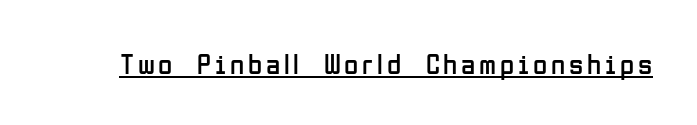
{"serif": "no", "italic": "no", "bold": "no", "weight": "regular", "width": "condensed", "stroke_contrast": "low", "x_height": "medium", "monospaced": "no", "underline": "yes", "glyph_px": 29}
